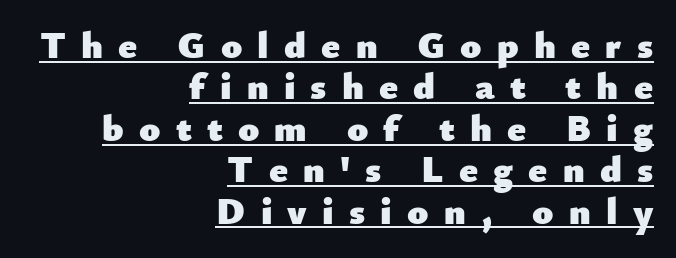
{"serif": "no", "italic": "no", "bold": "yes", "weight": "heavy", "width": "normal", "stroke_contrast": "low", "x_height": "small", "monospaced": "no", "underline": "yes", "align": "right", "line_spacing": "tight", "line_spacing_ratio": 1.09, "letter_spacing": "wide", "letter_spacing_em": 0.4, "glyph_px": 38}
